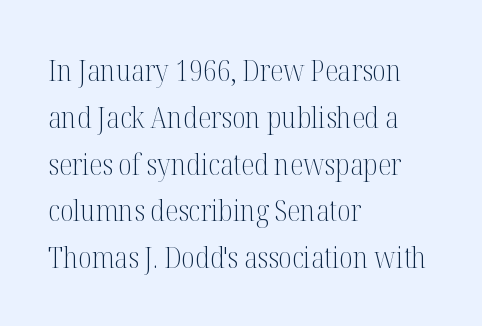
The image shows 30 px light, condensed serif type, upright; set left-aligned, normal line spacing (1.56x), normal letter spacing, not underlined; medium stroke contrast and a medium x-height.
